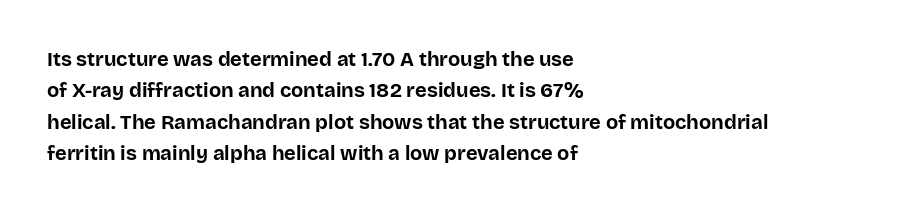
The image shows 20 px bold type, upright; set left-aligned, normal line spacing (1.57x), normal letter spacing, not underlined.
